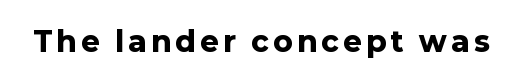
Q: Is the text bold? A: Yes.
Q: Is the text italic (slanted)? A: No, it is upright.
Q: Is the typeface a serif or a sans-serif typeface? A: Sans-serif.
Q: Is the text underlined? A: No.
Q: Width (condensed, normal, or wide)? A: Normal.
Q: Stroke contrast? A: Low.
Q: x-height? A: Medium.
Q: Monospaced? A: No.
